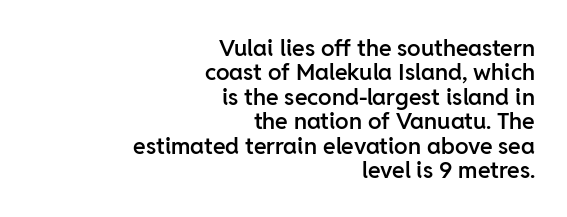
The string is rendered with underlining switched off. The sample has been set in demibold, a notch under bold. The horizontal fit of the characters is conventional and even. If you drew a line through each stem, it would be perfectly vertical. The passage shown stacks its lines with hardly any gap. Notice how the passage keeps a crisp vertical edge on the right only.
